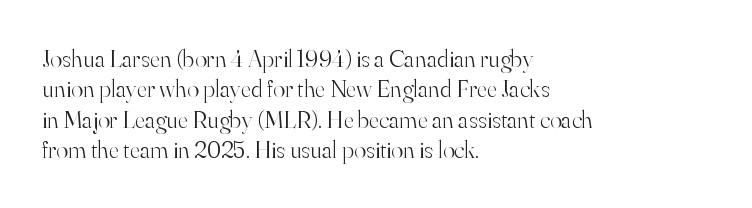
{"italic": "no", "bold": "no", "underline": "no", "align": "left", "line_spacing_ratio": 1.22, "letter_spacing": "normal", "letter_spacing_em": 0.0, "glyph_px": 25}
